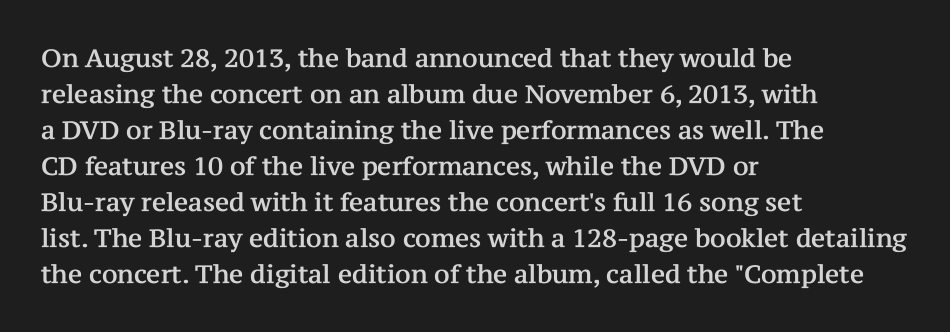
Vertically, the passage feels balanced, rows spaced as you'd expect. Every character sits straight up, as roman type does. A typesetter would call this zero additional tracking. Each line starts at the same left margin while the right side varies. Descenders are the only things crossing below the line.
